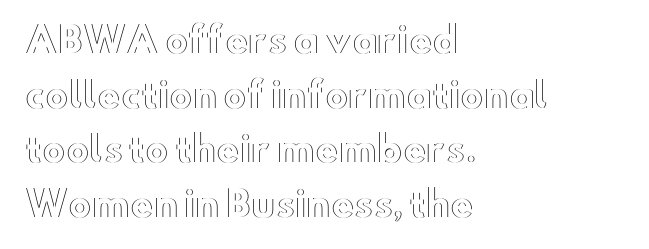
These lines are rendered in a variable-pitch font. This is the regular roman posture of the typeface. You could call the tracking neutral — neither tight nor loose. This rendering features lettering with no underline.
